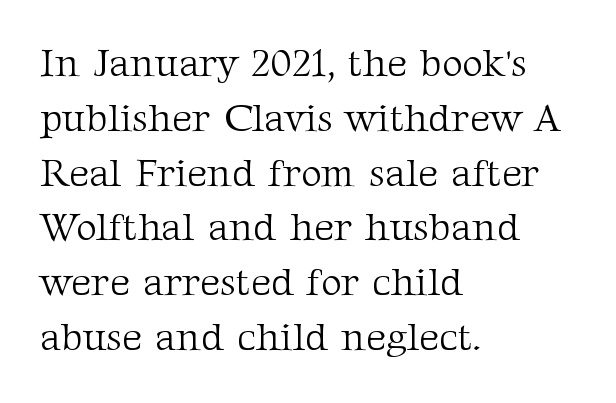
The image shows 40 px light serif type, upright; set left-aligned, normal line spacing (1.37x), normal letter spacing, not underlined; medium stroke contrast and a medium x-height.
